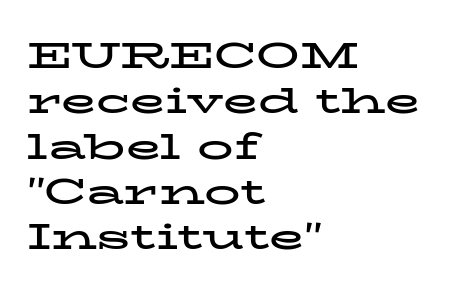
{"serif": "yes", "italic": "no", "bold": "yes", "weight": "bold", "width": "wide", "stroke_contrast": "low", "x_height": "medium", "monospaced": "no", "underline": "no", "align": "left", "line_spacing": "normal", "line_spacing_ratio": 1.26, "letter_spacing": "normal", "letter_spacing_em": 0.0, "glyph_px": 36}
